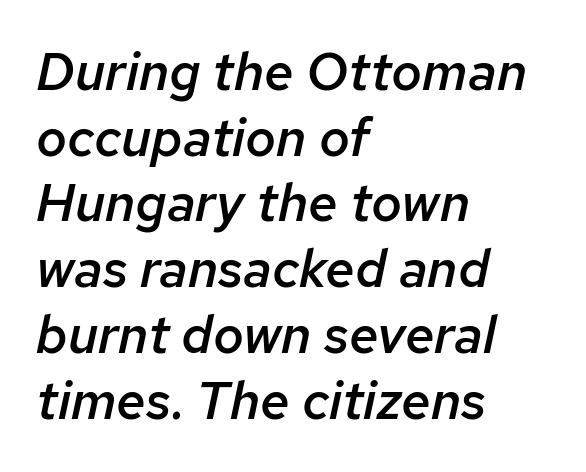
The image shows 53 px semibold type, italic (leaning right); set left-aligned, line spacing 1.24x, normal letter spacing, not underlined; low stroke contrast and a medium x-height.
